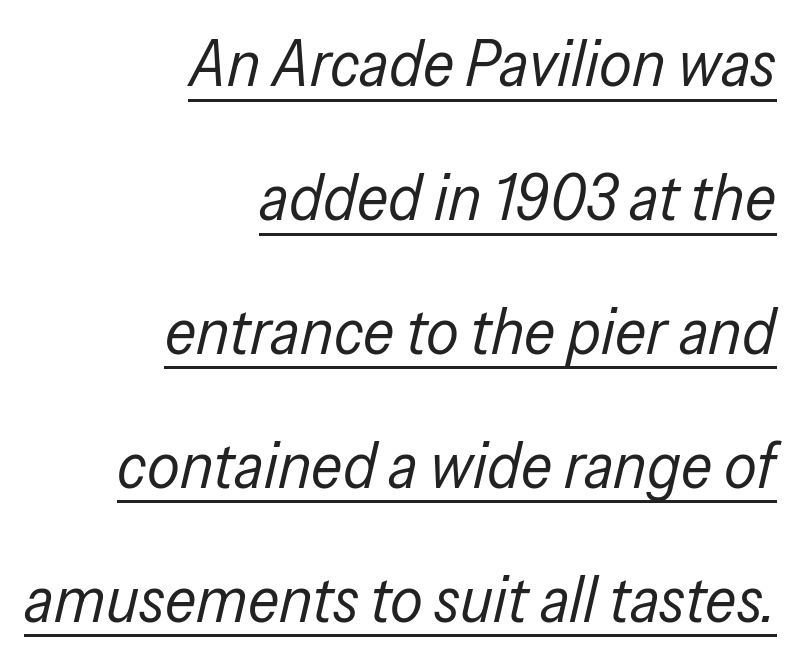
A typesetter would call this proportional, since set widths differ per character. When letters slant like this, we call the style italic. This sample trades compactness for vertical openness between lines. Spacing between characters is what you'd get straight out of the box. Each line of the rendering has a horizontal stroke beneath the glyphs.
